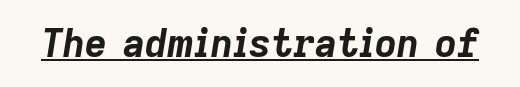
{"italic": "yes", "lean": "right", "slant_degrees": 9, "bold": "yes", "weight": "bold", "width": "normal", "stroke_contrast": "low", "x_height": "medium", "monospaced": "no", "underline": "yes", "letter_spacing": "normal", "letter_spacing_em": 0.0, "glyph_px": 38}
